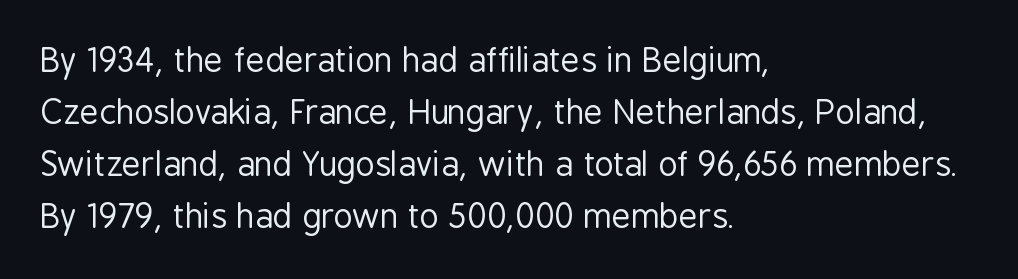
{"serif": "no", "italic": "no", "bold": "no", "weight": "regular", "width": "condensed", "stroke_contrast": "low", "x_height": "medium", "monospaced": "no", "underline": "no", "align": "left", "line_spacing": "normal", "line_spacing_ratio": 1.58, "letter_spacing": "normal", "letter_spacing_em": 0.0, "glyph_px": 33}
